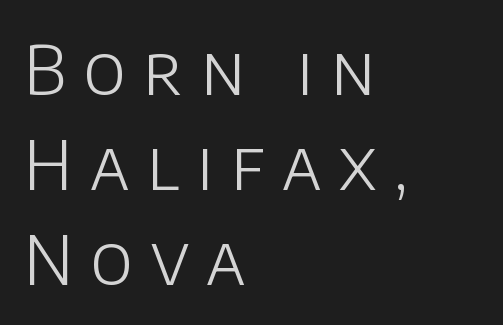
The image shows 68 px light sans-serif type, upright; set left-aligned, normal line spacing (1.4x), unusually wide letter spacing (+0.26 em), not underlined; low stroke contrast and a large x-height.
